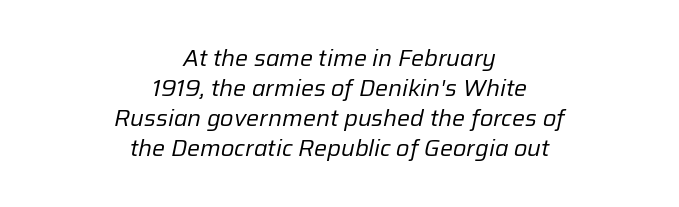
Q: Is the text bold? A: No.
Q: Is the text italic (slanted)? A: Yes, it leans right by about 12 degrees.
Q: Is the text underlined? A: No.
Q: How is the paragraph aligned? A: Centered.
Q: Is the spacing between letters normal or unusually wide? A: Normal.
Q: Is the spacing between lines tight, normal or loose? A: Normal.
